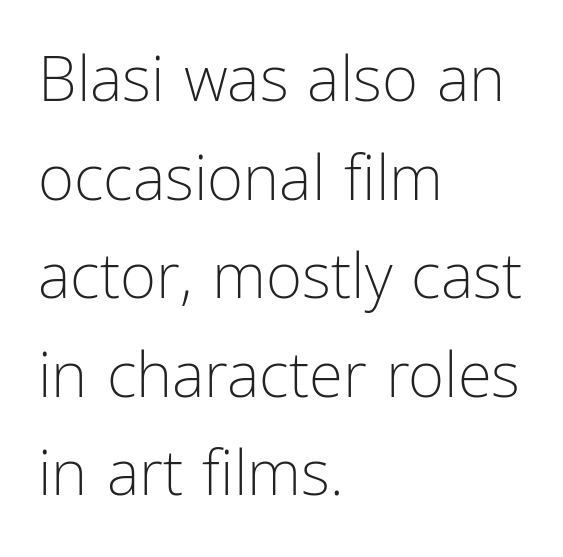
{"serif": "no", "italic": "no", "bold": "no", "weight": "light", "width": "condensed", "stroke_contrast": "low", "x_height": "medium", "monospaced": "no", "underline": "no", "align": "left", "line_spacing": "normal", "line_spacing_ratio": 1.59, "letter_spacing": "normal", "letter_spacing_em": 0.0, "glyph_px": 62}
